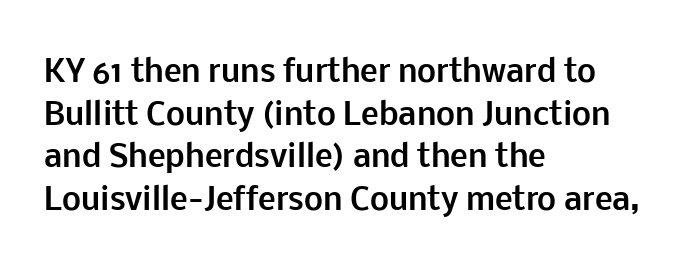
A dark, heavy texture on the line: the type is bold. Visually the block forms a straight wall on the left and a jagged coastline on the right. This rendering leaves character spacing at its baseline value. Think of a printed novel: that variable character pitch is what you see here. Rule under the text: the space is simply empty.
